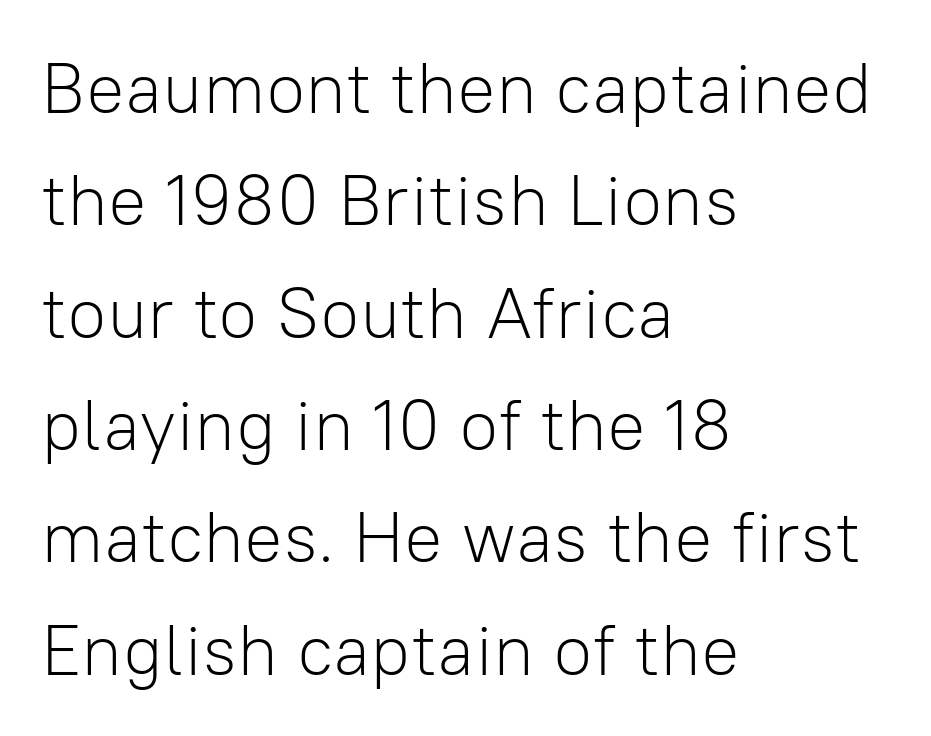
{"serif": "no", "italic": "no", "bold": "no", "weight": "light", "width": "normal", "stroke_contrast": "low", "x_height": "medium", "monospaced": "no", "underline": "no", "align": "left", "line_spacing": "normal", "line_spacing_ratio": 1.56, "letter_spacing": "normal", "letter_spacing_em": 0.0, "glyph_px": 72}
